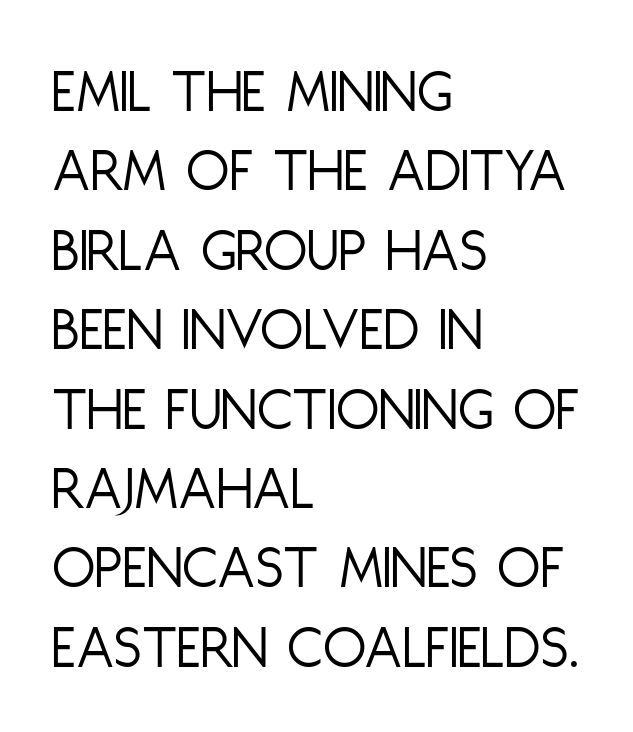
{"serif": "no", "italic": "no", "bold": "no", "weight": "light", "width": "condensed", "stroke_contrast": "low", "x_height": "large", "monospaced": "no", "underline": "no", "align": "left", "line_spacing": "normal", "line_spacing_ratio": 1.26, "letter_spacing": "normal", "letter_spacing_em": 0.0, "glyph_px": 63}
